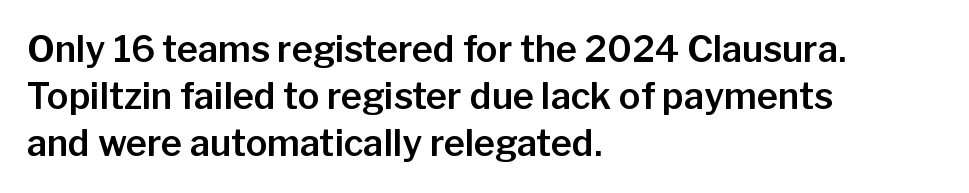
The image shows 36 px sans-serif type, upright; set left-aligned, normal line spacing (1.31x), normal letter spacing, not underlined; low stroke contrast and a medium x-height.
